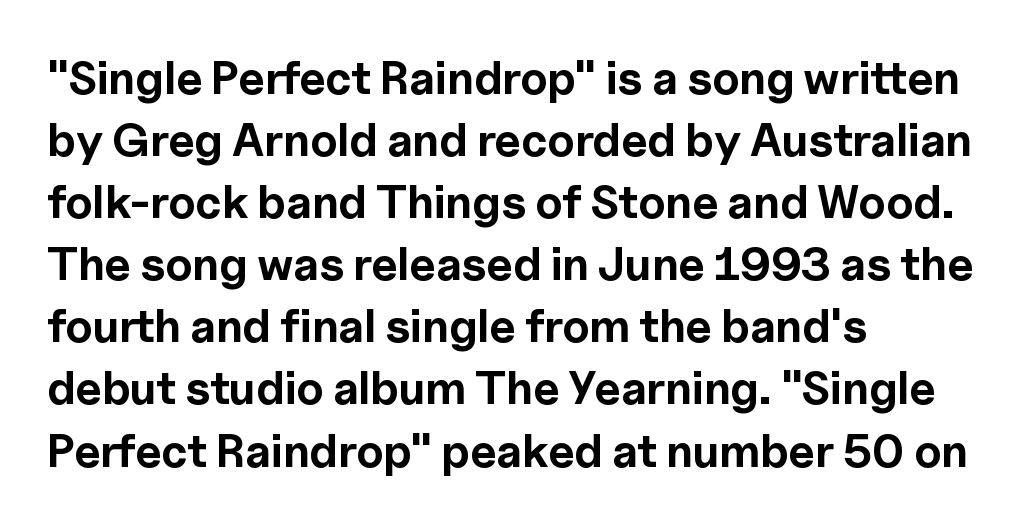
These lines are rendered in a variable-pitch font. Strokes here are thick enough to call this a true bold. What stands out about the letter spacing? Nothing — it is the standard amount. A sans-serif font was chosen for this passage. Vertical strokes here are truly vertical. Vertical spacing — default.
